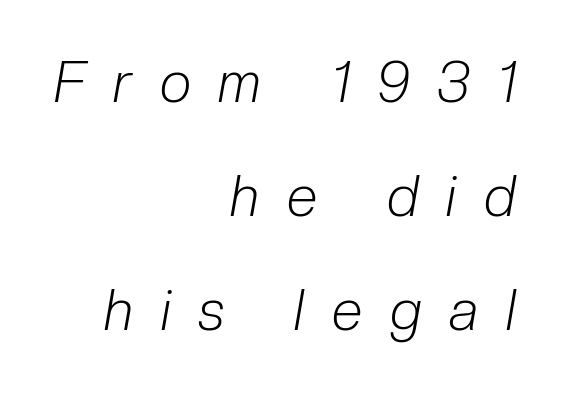
{"italic": "yes", "lean": "right", "slant_degrees": 10, "bold": "no", "weight": "light", "width": "condensed", "stroke_contrast": "low", "x_height": "medium", "monospaced": "no", "underline": "no", "align": "right", "line_spacing": "loose", "line_spacing_ratio": 2.04, "letter_spacing": "wide", "letter_spacing_em": 0.5, "glyph_px": 56}
